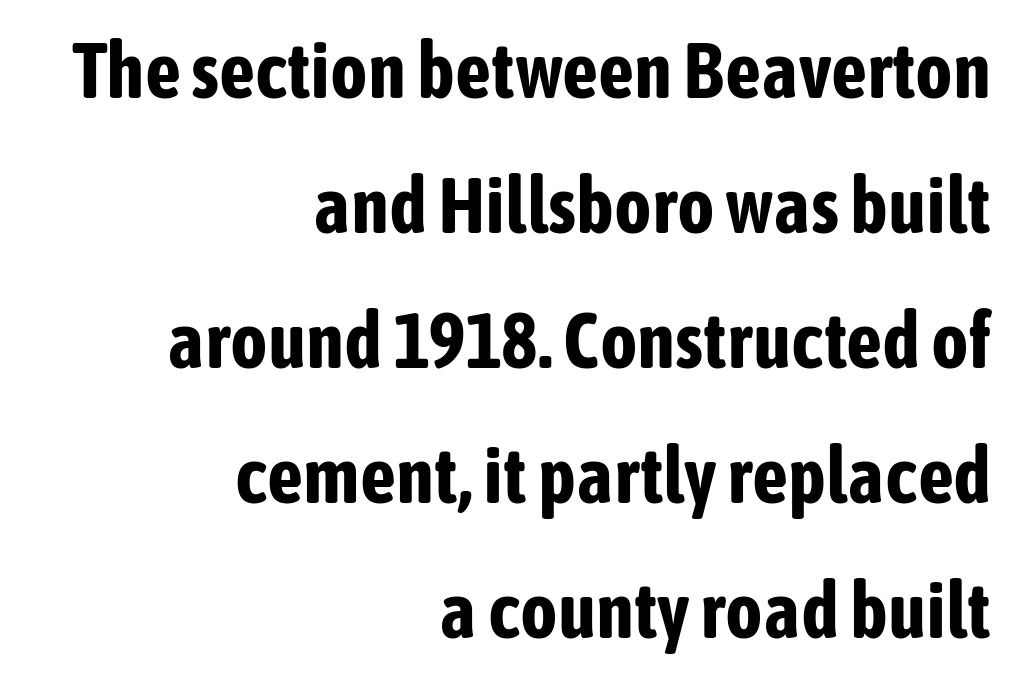
When letters stand straight like this, we call the style roman or upright. Casual observation: everything's shoved over to the right. The designer went with a sans here, leaving each stem footless. These lines keep a tight, regular rhythm from letter to letter.
